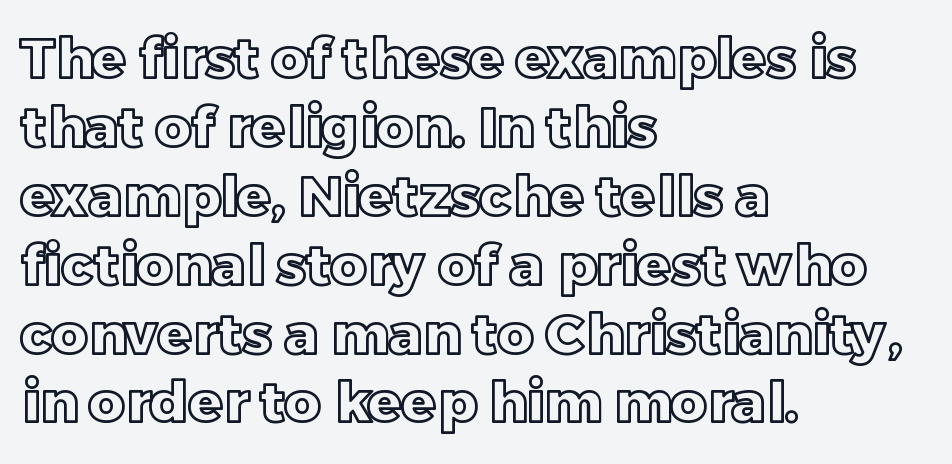
Q: Is the text italic (slanted)? A: No, it is upright.
Q: Is the text underlined? A: No.
Q: How is the paragraph aligned? A: Left-aligned.
Q: Is the spacing between letters normal or unusually wide? A: Normal.
Q: Width (condensed, normal, or wide)? A: Normal.
Q: x-height? A: Large.
Q: Monospaced? A: No.
